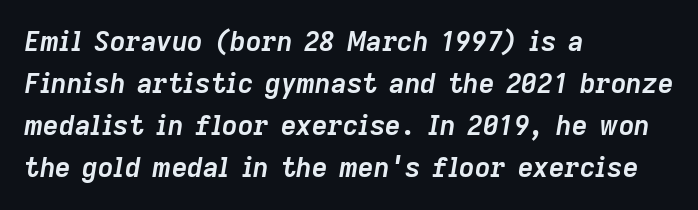
Chunky letters — that's bold for sure. Observe the lean: these are italic letterforms. Honestly, there is no underline to notice here at all. Students, observe: this is what conventionally led text looks like. How are the letters spaced? Ordinarily, with no added tracking.
